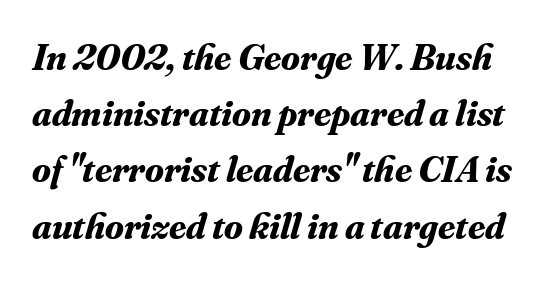
Q: Is the text bold? A: Yes.
Q: Is the text italic (slanted)? A: Yes, it leans right by about 16 degrees.
Q: Is the typeface a serif or a sans-serif typeface? A: Serif.
Q: Is the text underlined? A: No.
Q: Is the spacing between letters normal or unusually wide? A: Normal.
Q: Is the spacing between lines tight, normal or loose? A: Normal.
Q: Width (condensed, normal, or wide)? A: Normal.
Q: Stroke contrast? A: Medium.
Q: x-height? A: Small.
Q: Monospaced? A: No.
